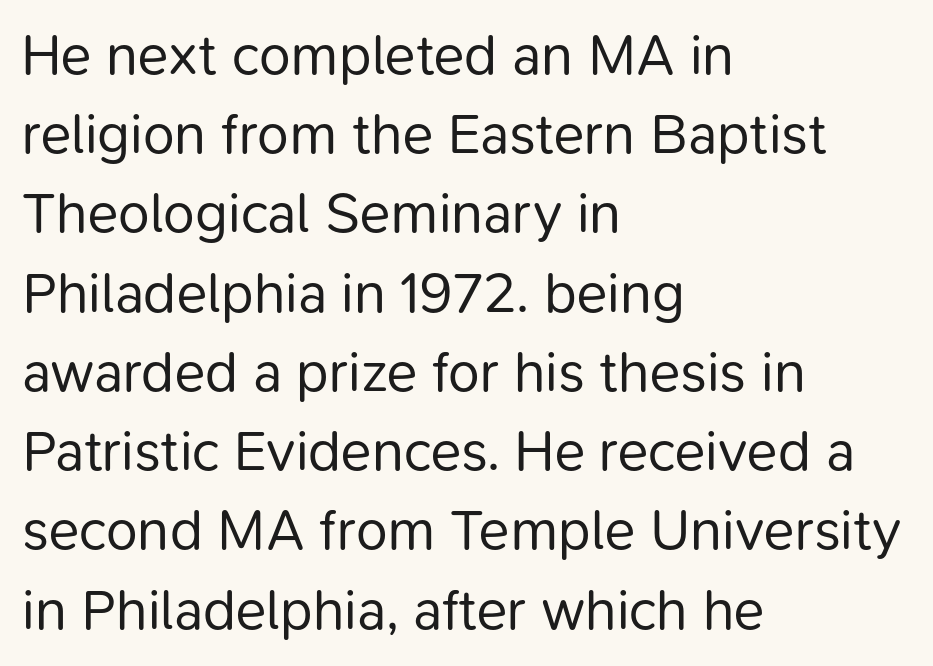
The image shows 57 px regular-weight sans-serif type, upright; set left-aligned, normal line spacing (1.39x), normal letter spacing, not underlined; low stroke contrast and a medium x-height.
